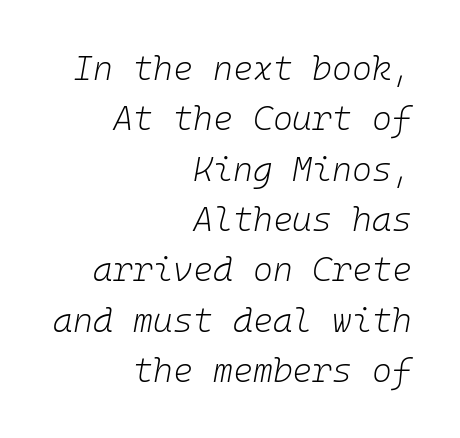
The font's italic variant was chosen for this text. The leading is moderate, giving the passage an even texture. This sample has the even, mechanical cadence of fixed-width lettering. Does extra space separate the letters? No, they use regular spacing. This is not heavy type; no bold has been used. The passage is arranged like a letterhead date or caption credit — flush right.
